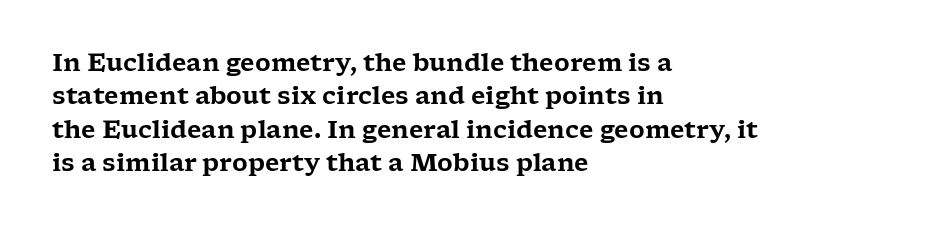
Q: Is the text italic (slanted)? A: No, it is upright.
Q: Is the text underlined? A: No.
Q: How is the paragraph aligned? A: Left-aligned.
Q: Is the spacing between letters normal or unusually wide? A: Normal.
Q: Is the spacing between lines tight, normal or loose? A: Normal.
